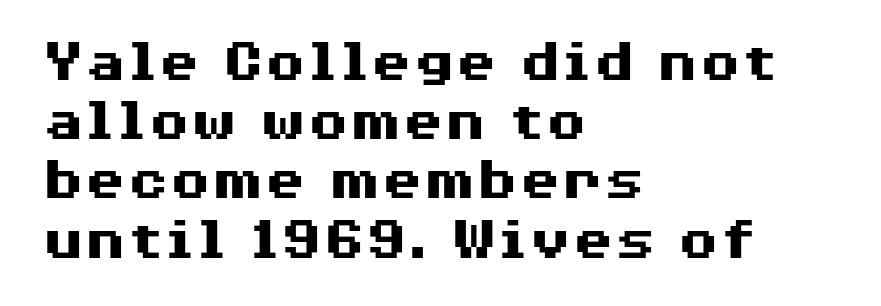
The image shows 61 px heavy, wide sans-serif type, upright; set left-aligned, tight line spacing (0.97x), normal letter spacing, not underlined; medium stroke contrast and a medium x-height.
